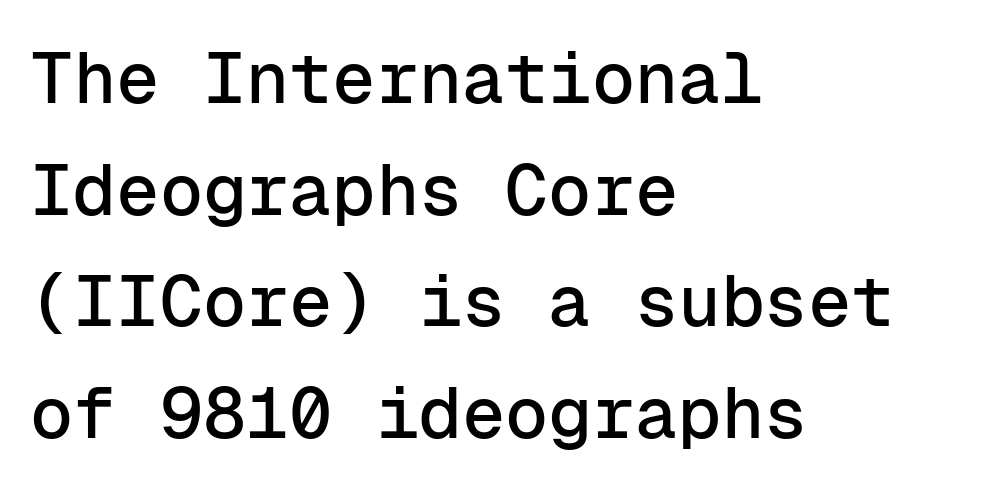
Q: Is the text italic (slanted)? A: No, it is upright.
Q: Is the typeface a serif or a sans-serif typeface? A: Sans-serif.
Q: Is the text underlined? A: No.
Q: How is the paragraph aligned? A: Left-aligned.
Q: Is the spacing between letters normal or unusually wide? A: Normal.
Q: Is the spacing between lines tight, normal or loose? A: Normal.
Q: Width (condensed, normal, or wide)? A: Normal.
Q: Stroke contrast? A: Low.
Q: x-height? A: Medium.
Q: Monospaced? A: Yes.
